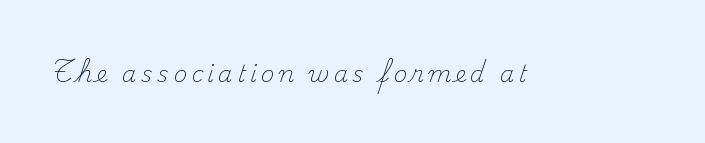
The image shows 23 px text type; set not underlined.
